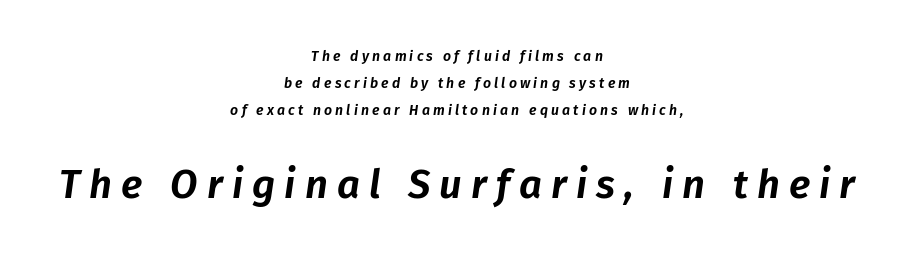
The image shows 40 px text type, italic (leaning right); set centered, loose line spacing (1.92x), unusually wide letter spacing (+0.23 em), not underlined; the second (bottom) block is 2.86x larger; low stroke contrast and a medium x-height.
